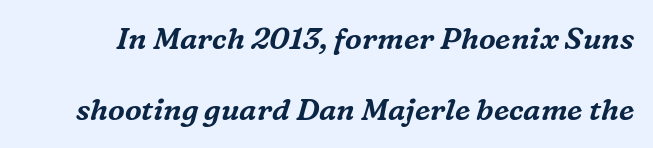
The image shows 30 px serif type, italic (leaning right); set loose line spacing (2.38x), normal letter spacing, not underlined; medium stroke contrast and a medium x-height.
